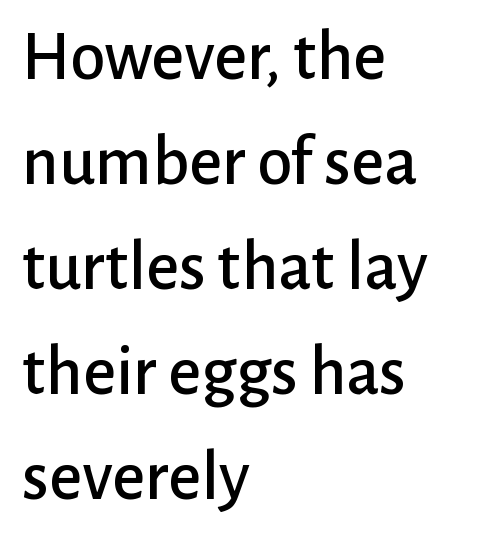
{"serif": "no", "italic": "no", "width": "normal", "stroke_contrast": "low", "x_height": "medium", "monospaced": "no", "underline": "no", "align": "left", "line_spacing": "normal", "line_spacing_ratio": 1.48, "letter_spacing": "normal", "letter_spacing_em": 0.0, "glyph_px": 71}
